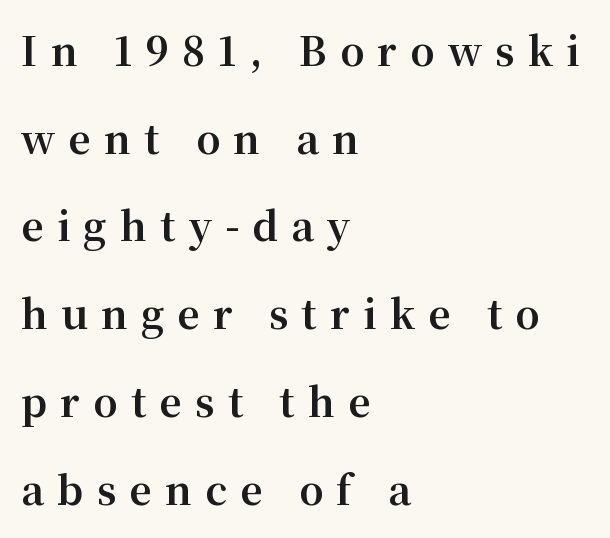
The image shows 39 px bold serif type, upright; set left-aligned, loose line spacing (2.25x), unusually wide letter spacing (+0.34 em), not underlined; medium stroke contrast and a medium x-height.
